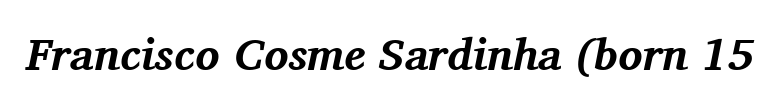
{"serif": "yes", "italic": "yes", "lean": "right", "slant_degrees": 11, "bold": "yes", "weight": "bold", "width": "normal", "stroke_contrast": "medium", "x_height": "medium", "monospaced": "no", "underline": "no", "letter_spacing": "normal", "letter_spacing_em": 0.0, "glyph_px": 45}
